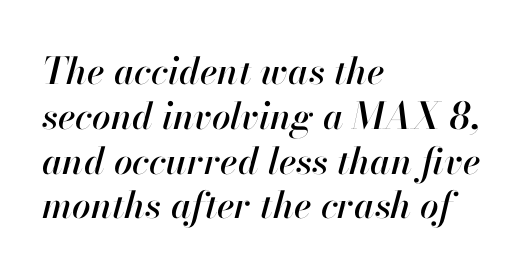
{"italic": "yes", "lean": "right", "slant_degrees": 13, "width": "normal", "stroke_contrast": "high", "x_height": "small", "monospaced": "no", "underline": "no", "align": "left", "line_spacing_ratio": 1.21, "letter_spacing": "normal", "letter_spacing_em": 0.0, "glyph_px": 37}
